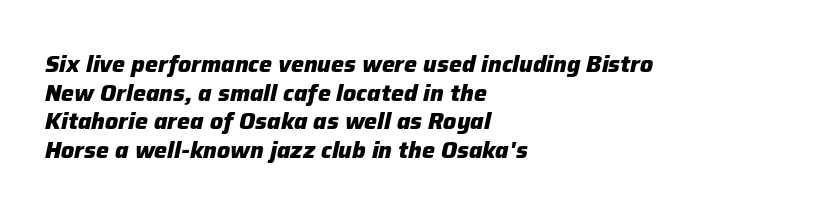
Q: Is the text bold? A: Yes.
Q: Is the text italic (slanted)? A: Yes, it leans right by about 12 degrees.
Q: Is the text underlined? A: No.
Q: How is the paragraph aligned? A: Left-aligned.
Q: Is the spacing between letters normal or unusually wide? A: Normal.
Q: Is the spacing between lines tight, normal or loose? A: Normal.
